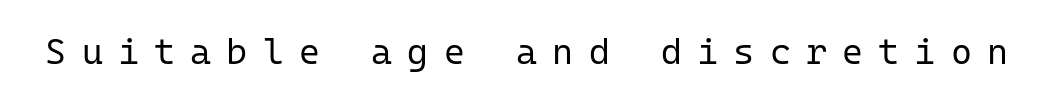
The rendering uses typewriter-style spacing with identical character cells. The letterforms stand isolated, each surrounded by extra space. The typography opts for an upright posture over an oblique one. The strokes carry an ordinary text weight at most. Decoration check: the copy has no underline.
